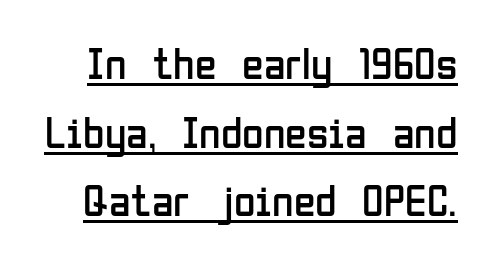
Standard letterfit; no display-style spreading of the glyphs. A baseline rule has been typeset under these characters. No italicization has been applied; the sample stays upright. Interline gaps are of average width in this sample. Nothing sits at the stroke ends, so this counts as sans-serif.
